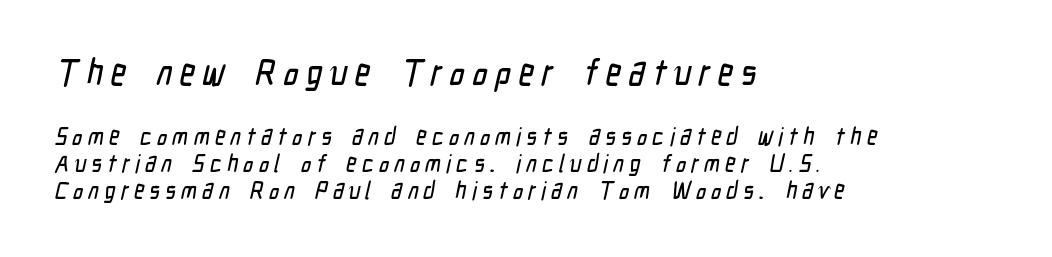
Display-style spreading of the glyphs; the letterfit is very open. Grotesque or geometric, the face here clearly has no serifs. All the whitespace from short lines collects on the right. Whoever set this chose condensed vertical rhythm over breathing room. The strip under each line holds only bare page. The face used here is proportionally spaced, like ordinary book or web type.
